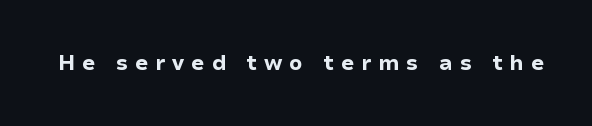
The image shows 21 px bold type, upright; set unusually wide letter spacing (+0.33 em), not underlined.
